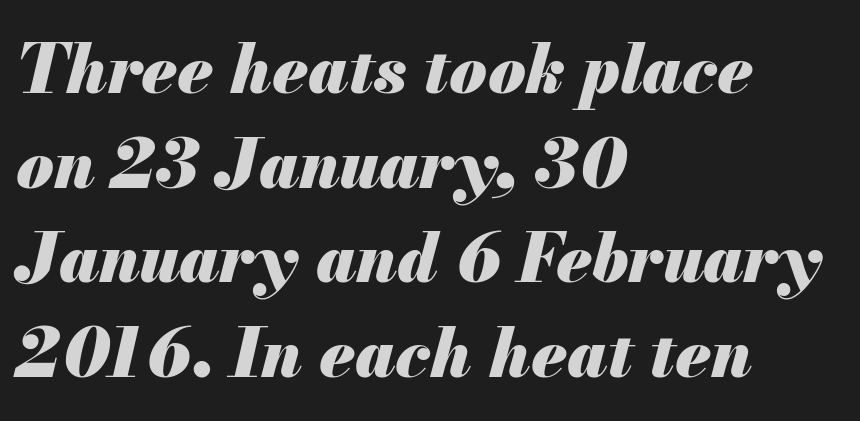
The image shows 68 px heavy type, italic (leaning right); set left-aligned, normal line spacing (1.39x), normal letter spacing, not underlined; medium stroke contrast and a small x-height.
